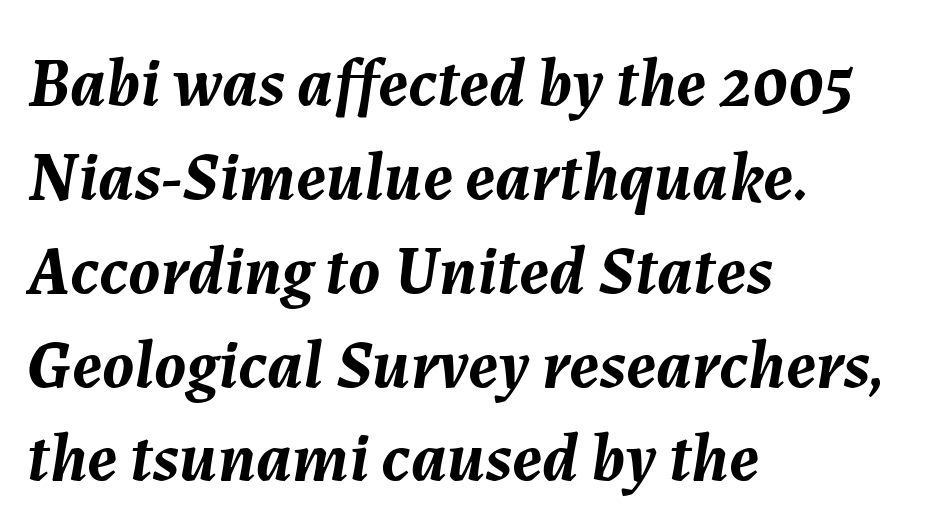
The characters look thick and weighty, a clear bold. The lines are quadded left. These lines were composed using italics. Quick note: interline space is typical. Caption: standard tracking, unaltered.
